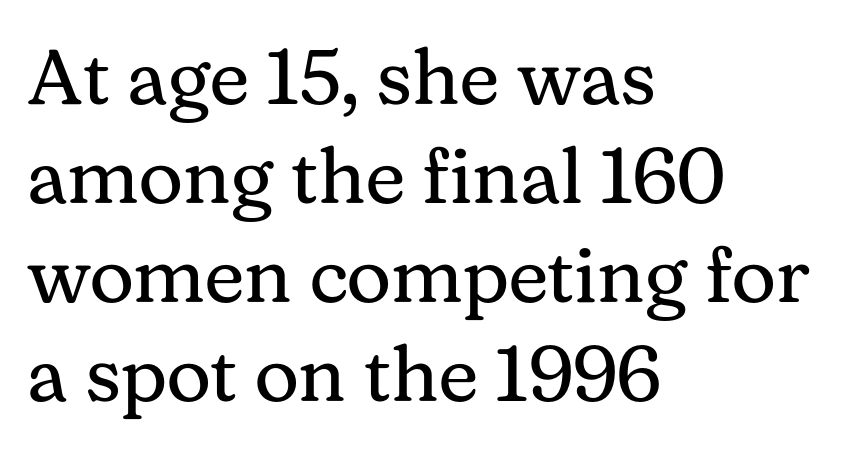
Q: Is the text bold? A: No.
Q: Is the text italic (slanted)? A: No, it is upright.
Q: Is the typeface a serif or a sans-serif typeface? A: Serif.
Q: Is the text underlined? A: No.
Q: How is the paragraph aligned? A: Left-aligned.
Q: Is the spacing between letters normal or unusually wide? A: Normal.
Q: Is the spacing between lines tight, normal or loose? A: Normal.
Q: Width (condensed, normal, or wide)? A: Normal.
Q: Stroke contrast? A: Medium.
Q: x-height? A: Medium.
Q: Monospaced? A: No.
